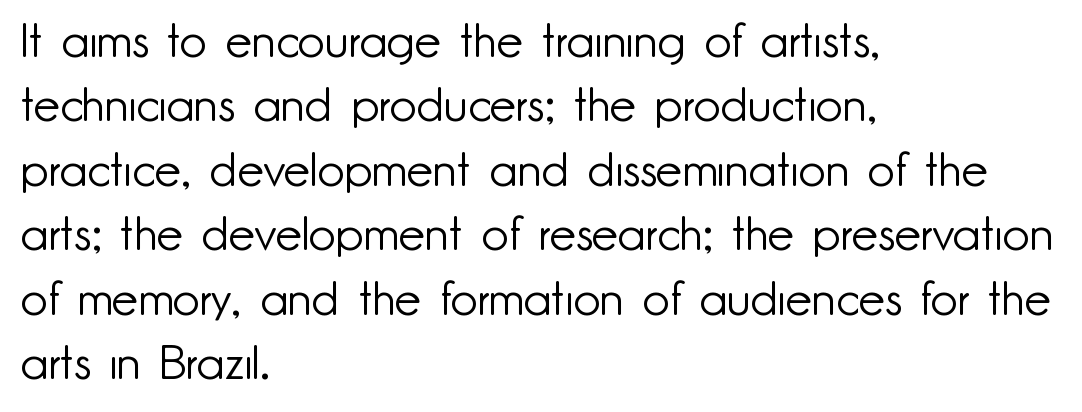
The image shows 47 px light sans-serif type, upright; set left-aligned, normal line spacing (1.37x), normal letter spacing, not underlined; low stroke contrast and a small x-height.
